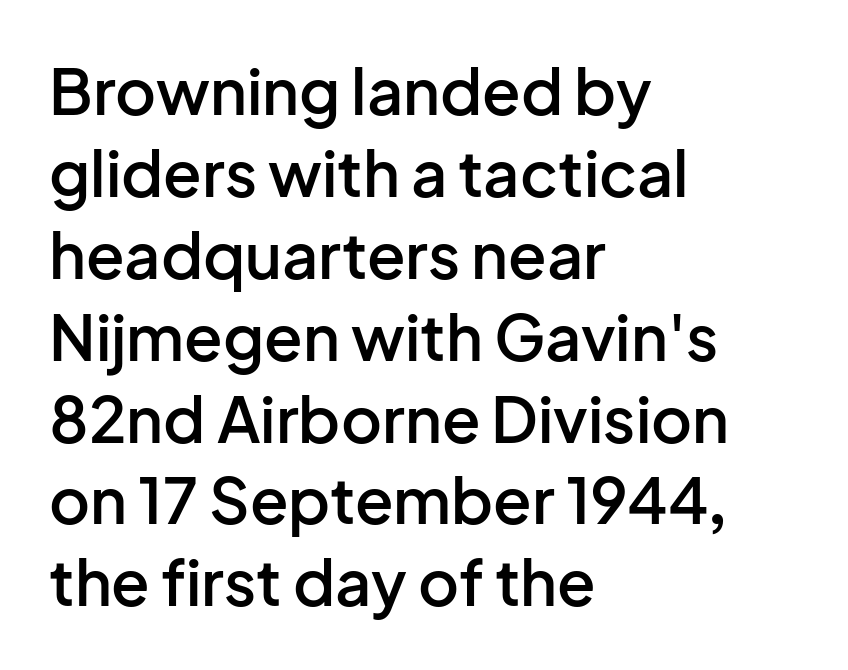
Font category for this specimen: sans-serif. In terms of letterspacing, this is plain default setting. Strokes here are thickened, but only to semibold level. Characters remain perfectly vertical along every line. Leading matches the norm, producing a regular column.
